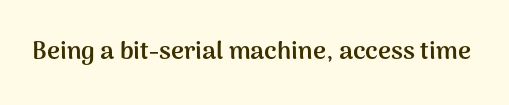
Q: Is the text bold? A: Yes.
Q: Is the text italic (slanted)? A: No, it is upright.
Q: Is the text underlined? A: No.
Q: Is the spacing between letters normal or unusually wide? A: Normal.
